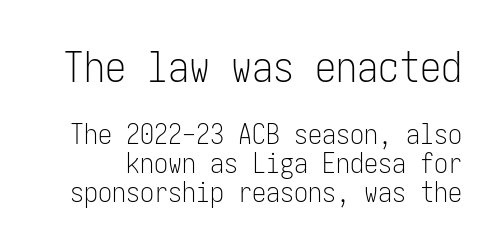
{"serif": "no", "italic": "no", "bold": "no", "weight": "light", "width": "condensed", "stroke_contrast": "low", "x_height": "medium", "underline": "no", "line_spacing": "tight", "line_spacing_ratio": 1.02, "letter_spacing": "normal", "letter_spacing_em": 0.0, "larger_block": "first", "size_ratio": 1.5, "glyph_px": 42}
